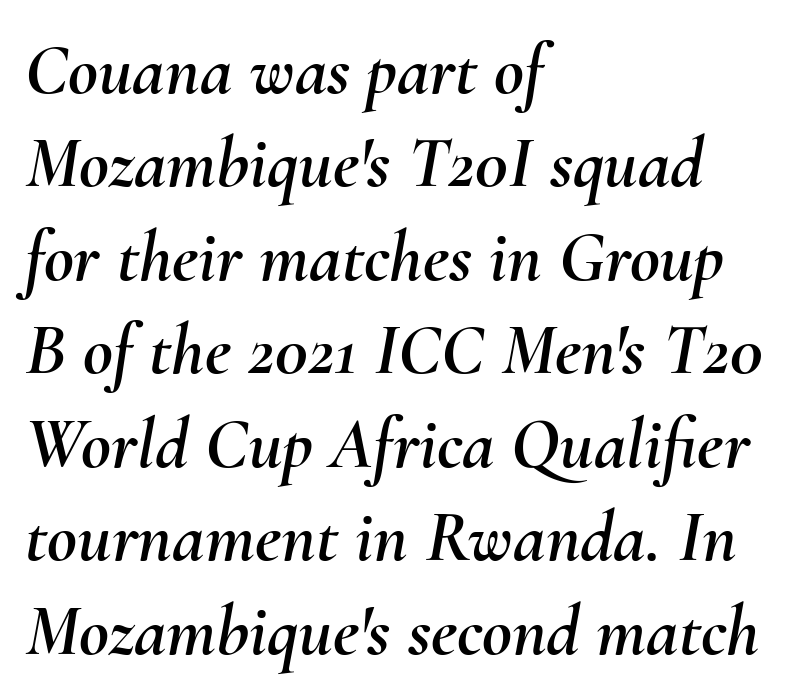
Varying glyph widths throughout — classic text-font behaviour. The lines in this sample share a left origin and differ only in where they stop. Look at the tracking — it's just the regular setting, nothing added. The zone under the glyphs is completely vacant.
